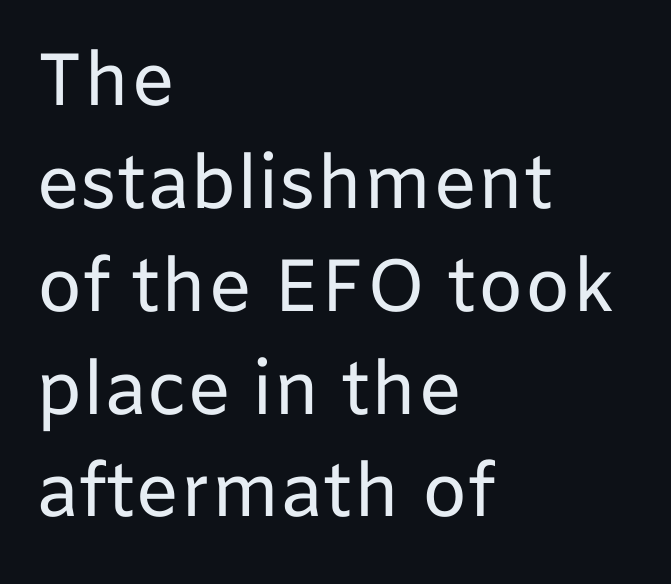
{"serif": "no", "italic": "no", "bold": "no", "weight": "regular", "width": "normal", "stroke_contrast": "low", "x_height": "medium", "monospaced": "no", "underline": "no", "align": "left", "line_spacing": "normal", "line_spacing_ratio": 1.39, "letter_spacing": "normal", "letter_spacing_em": 0.0, "glyph_px": 74}
